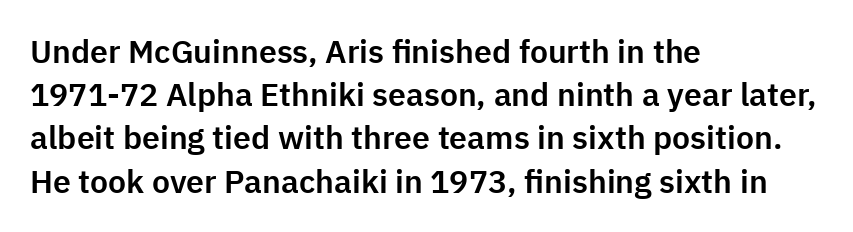
The image shows 32 px sans-serif type, upright; set left-aligned, normal line spacing (1.35x), normal letter spacing, not underlined; low stroke contrast and a medium x-height.
